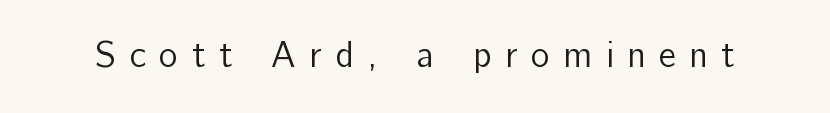
The image shows 36 px regular-weight sans-serif type, upright; set unusually wide letter spacing (+0.37 em), not underlined; low stroke contrast and a medium x-height.
